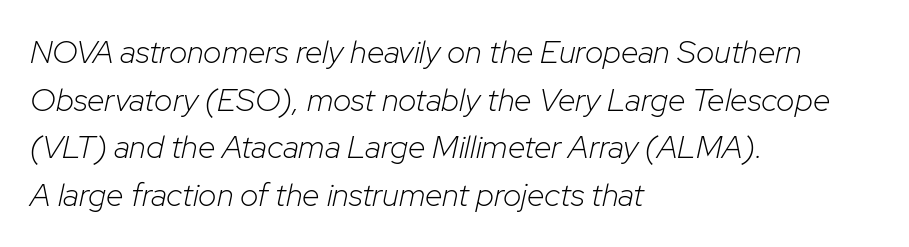
The image shows 32 px light type, italic (leaning right); set left-aligned, normal line spacing (1.49x), normal letter spacing, not underlined; low stroke contrast and a medium x-height.
